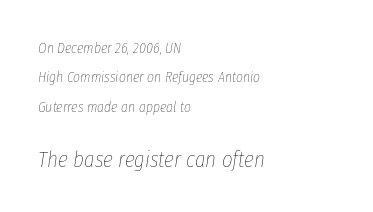
The image shows 23 px text type, italic (leaning right); set left-aligned, loose line spacing (1.96x), normal letter spacing, not underlined; the second (bottom) block is 1.53x larger.
